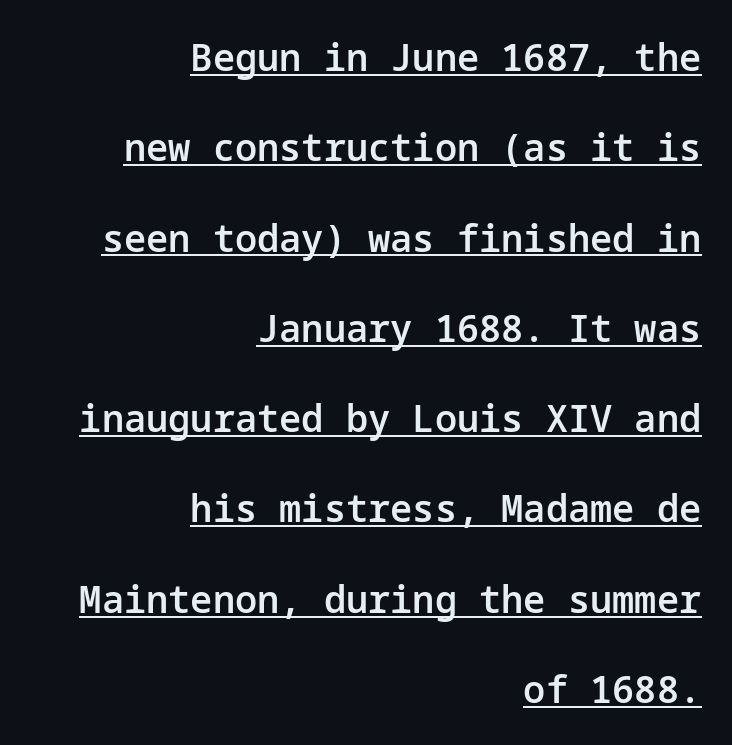
{"serif": "no", "italic": "no", "bold": "semi", "weight": "semibold", "width": "normal", "stroke_contrast": "low", "x_height": "medium", "underline": "yes", "align": "right", "line_spacing": "loose", "line_spacing_ratio": 2.44, "letter_spacing": "normal", "letter_spacing_em": 0.0, "glyph_px": 37}
